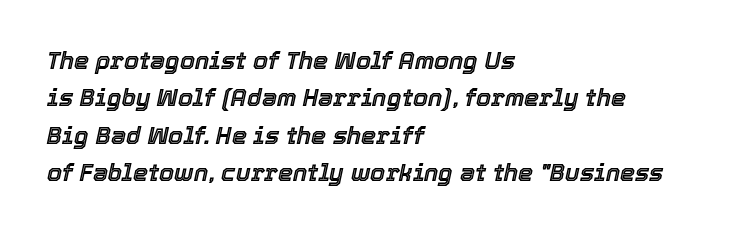
Designer's note — italics engaged. Does extra space separate the letters? No, they use regular spacing. Layout note: lines flush left. The rendering uses a moderate line-height, typical for paragraphs. Descenders are the only things crossing below the line.
